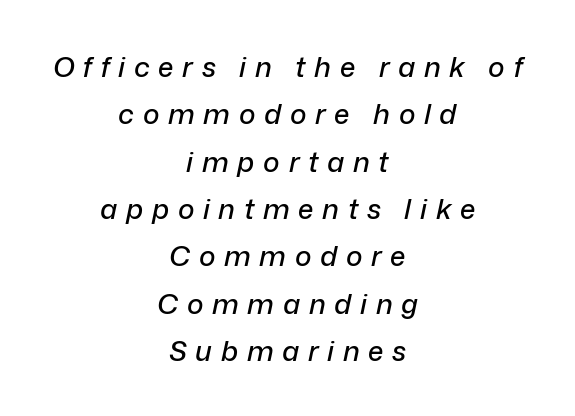
Notice how the stems are inclined rather than vertical — that's the hallmark of italics. This sample has the flowing, uneven cadence of proportional lettering. Whoever set this chose a conventional vertical rhythm. The paragraph shown floats in the horizontal middle.
